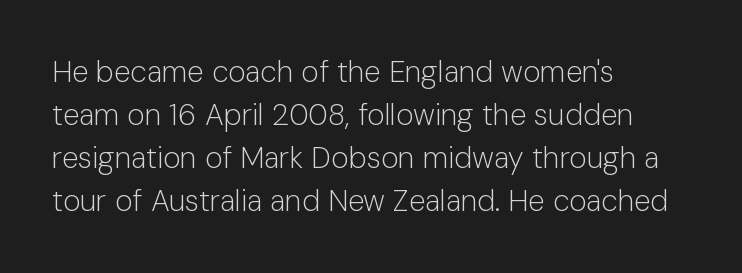
The image shows 30 px light sans-serif type, upright; set left-aligned, normal line spacing (1.43x), normal letter spacing, not underlined; low stroke contrast and a medium x-height.
